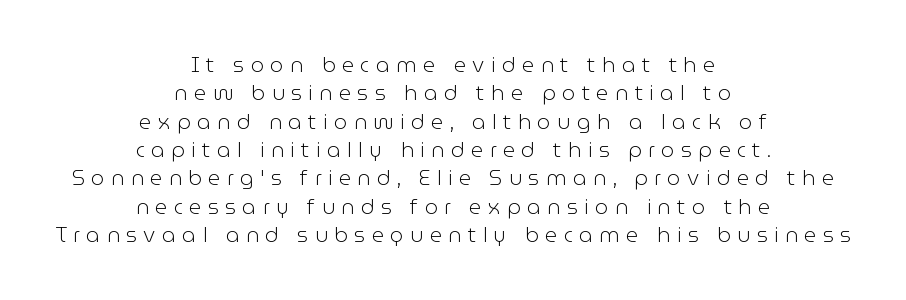
Q: Is the text bold? A: No.
Q: Is the text italic (slanted)? A: No, it is upright.
Q: Is the text underlined? A: No.
Q: How is the paragraph aligned? A: Centered.
Q: Is the spacing between letters normal or unusually wide? A: Unusually wide.
Q: Is the spacing between lines tight, normal or loose? A: Normal.
